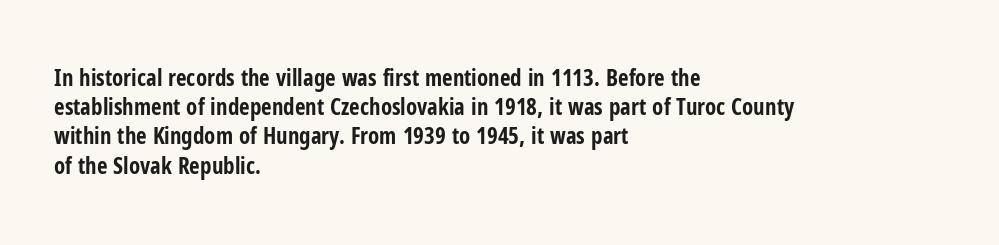
The image shows 23 px bold type, upright; set left-aligned, normal line spacing (1.27x), normal letter spacing, not underlined.
